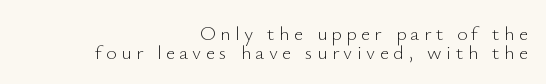
The image shows 20 px text type, upright; set right-aligned, tight line spacing (0.96x), unusually wide letter spacing (+0.22 em), not underlined.
